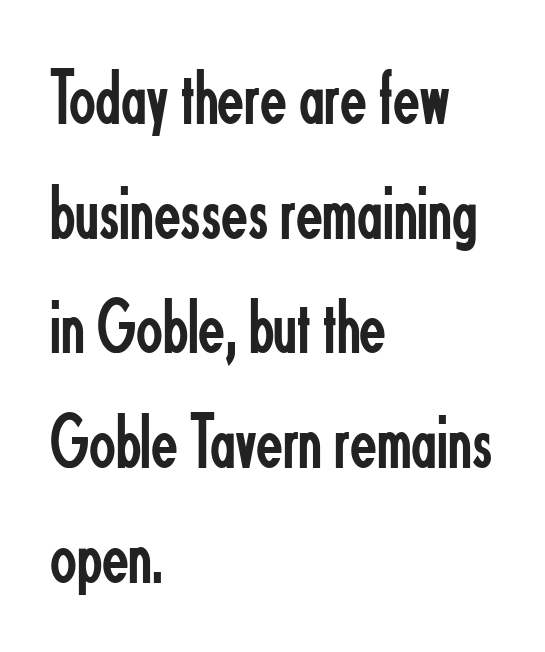
Check under the words: just untouched page. Caption: face not bold, strokes unweighted. Character widths vary here, with narrow letters taking less room than wide ones. Here the glyphs are tracked normally, forming tight word shapes. This is roman type, the default non-slanted kind.
